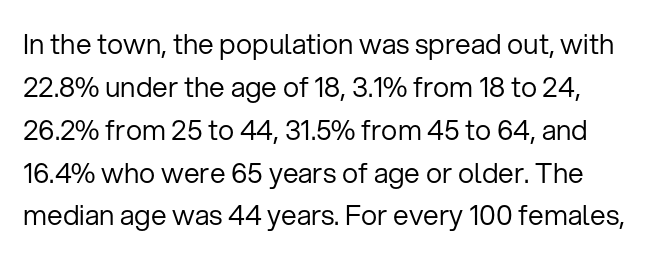
{"serif": "no", "italic": "no", "bold": "no", "weight": "regular", "width": "normal", "stroke_contrast": "low", "x_height": "medium", "monospaced": "no", "underline": "no", "line_spacing": "normal", "line_spacing_ratio": 1.53, "letter_spacing": "normal", "letter_spacing_em": 0.0, "glyph_px": 28}
